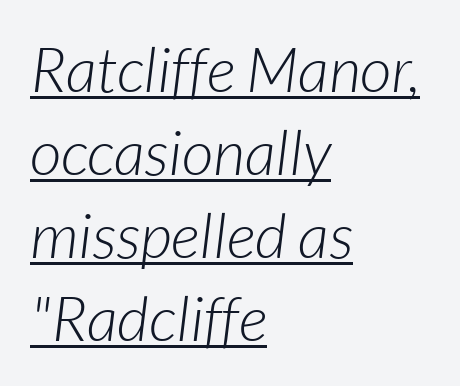
The image shows 62 px light type, italic (leaning right); set left-aligned, normal line spacing (1.34x), normal letter spacing, underlined; low stroke contrast and a medium x-height.
